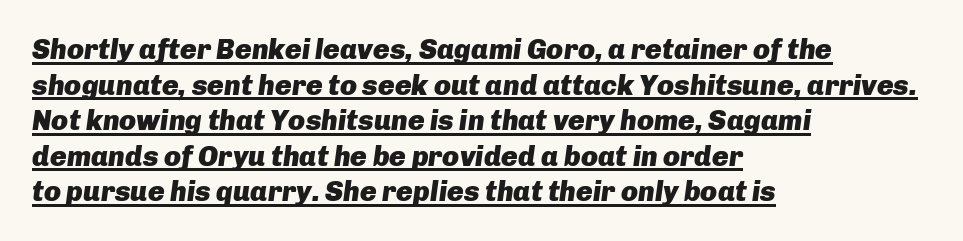
{"italic": "yes", "lean": "right", "slant_degrees": 8, "bold": "yes", "weight": "heavy", "width": "normal", "stroke_contrast": "low", "x_height": "medium", "monospaced": "no", "underline": "yes", "align": "left", "line_spacing": "normal", "line_spacing_ratio": 1.27, "letter_spacing": "normal", "letter_spacing_em": 0.0, "glyph_px": 28}
